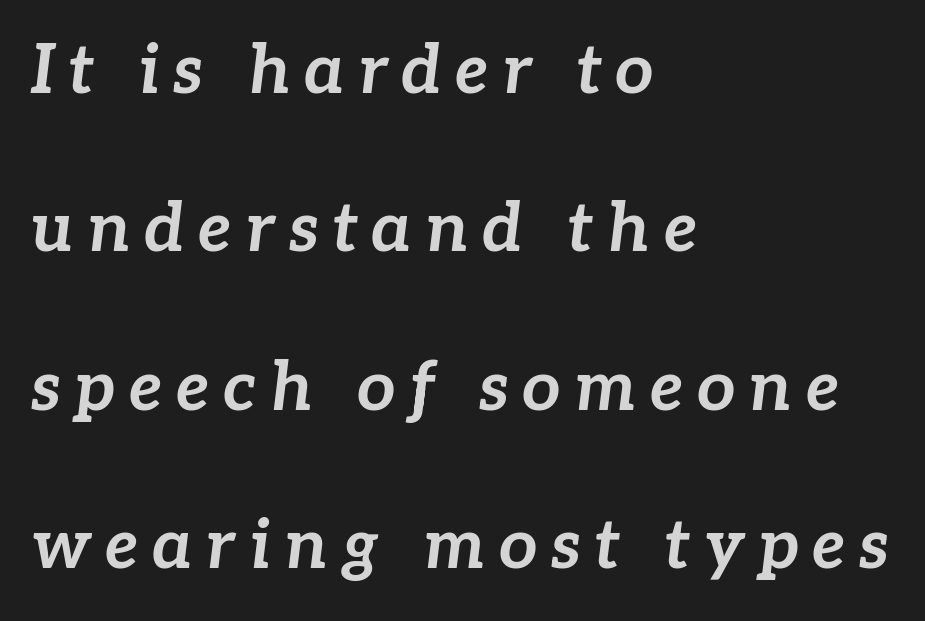
The strokes are fattened all the way to bold. When letters slant like this, we call the style italic. Reading down the column, the eye jumps a long way to each next line. The area under the type is left untouched.
